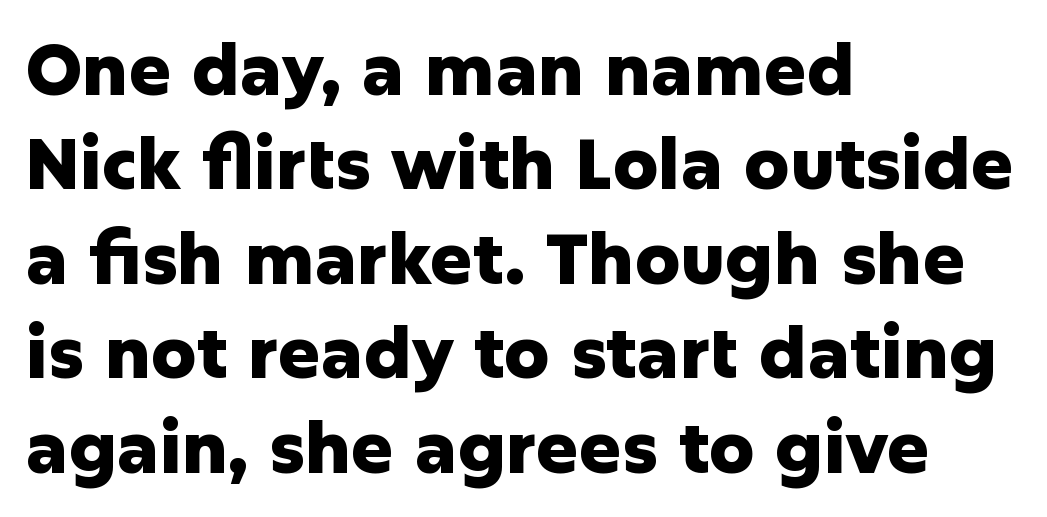
{"serif": "no", "italic": "no", "bold": "yes", "weight": "heavy", "width": "normal", "stroke_contrast": "low", "x_height": "medium", "monospaced": "no", "underline": "no", "align": "left", "line_spacing": "normal", "line_spacing_ratio": 1.33, "letter_spacing": "normal", "letter_spacing_em": 0.0, "glyph_px": 71}
